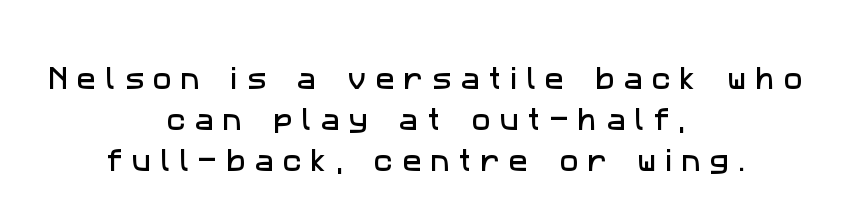
The image shows 25 px text type; set centered, normal line spacing (1.64x), unusually wide letter spacing (+0.38 em), not underlined.
